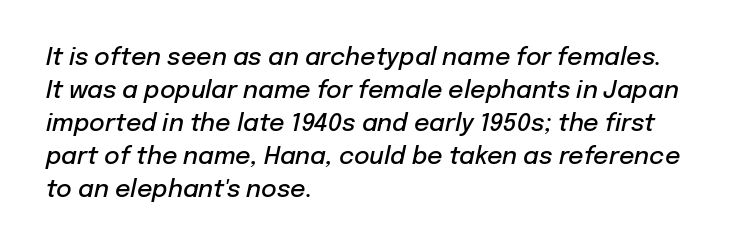
Q: Is the text bold? A: Semi-bold.
Q: Is the text italic (slanted)? A: Yes, it leans right by about 12 degrees.
Q: Is the text underlined? A: No.
Q: How is the paragraph aligned? A: Left-aligned.
Q: Is the spacing between letters normal or unusually wide? A: Normal.
Q: Is the spacing between lines tight, normal or loose? A: Normal.
